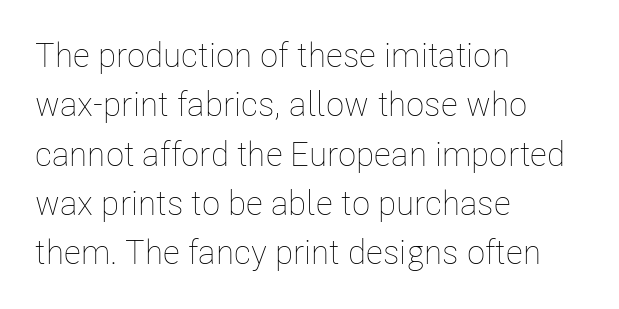
{"italic": "no", "bold": "no", "weight": "thin", "width": "condensed", "stroke_contrast": "low", "x_height": "medium", "monospaced": "no", "underline": "no", "align": "left", "line_spacing": "normal", "line_spacing_ratio": 1.45, "letter_spacing": "normal", "letter_spacing_em": 0.0, "glyph_px": 34}
